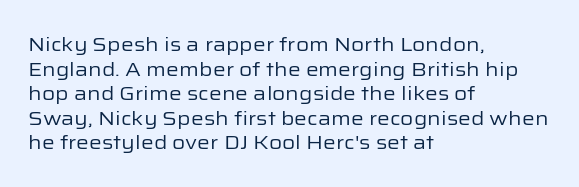
Casual observation: everything's shoved over to the left. This is not heavy type; no bold has been used. Italic? Not at all — the glyphs are vertical. The space beneath each line is pristine and unruled. No extra tracking has been applied to these lines.
